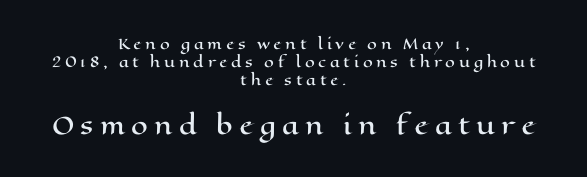
{"italic": "no", "underline": "no", "align": "center", "line_spacing": "normal", "line_spacing_ratio": 1.27, "letter_spacing": "wide", "letter_spacing_em": 0.26, "larger_block": "second", "size_ratio": 1.71, "glyph_px": 24}
